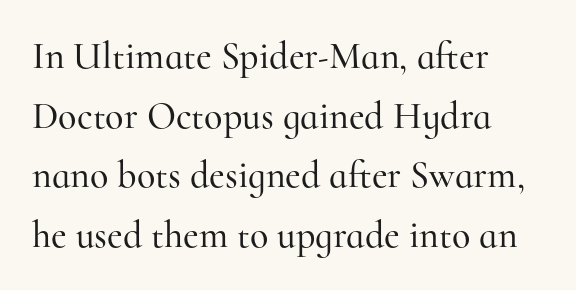
Underline: absent. These lines keep a tight, regular rhythm from letter to letter. One-word summary of the alignment: left. A typesetter would label this face a serif. A typesetter would call this proportional, since set widths differ per character. What's the leading like? Ordinary, nothing unusual.
